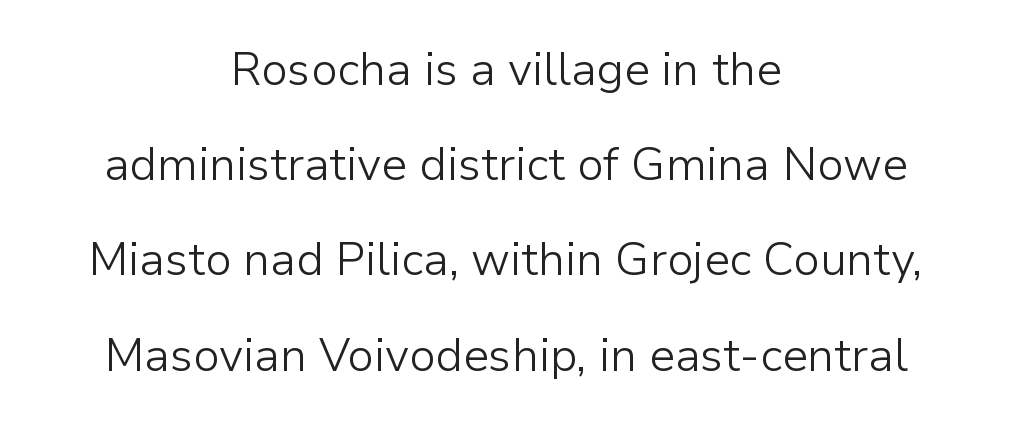
{"serif": "no", "italic": "no", "bold": "no", "weight": "light", "width": "normal", "stroke_contrast": "low", "x_height": "medium", "monospaced": "no", "underline": "no", "align": "center", "line_spacing": "loose", "line_spacing_ratio": 2.07, "letter_spacing": "normal", "letter_spacing_em": 0.0, "glyph_px": 46}
